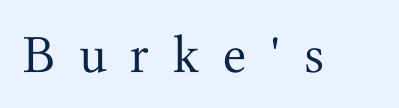
The image shows 54 px regular-weight serif type, upright; set unusually wide letter spacing (+0.44 em), not underlined; medium stroke contrast and a medium x-height.
